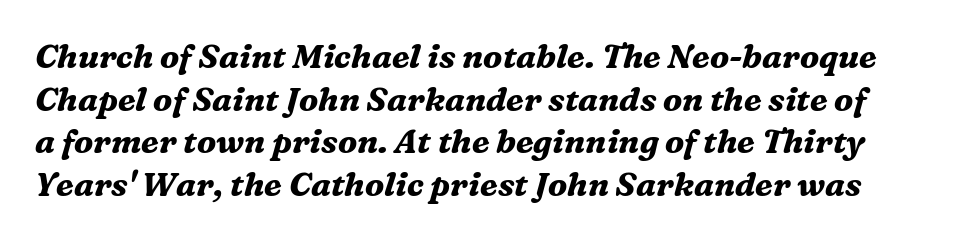
{"serif": "yes", "italic": "yes", "lean": "right", "slant_degrees": 16, "bold": "yes", "weight": "bold", "width": "normal", "stroke_contrast": "medium", "x_height": "medium", "monospaced": "no", "underline": "no", "line_spacing": "normal", "line_spacing_ratio": 1.29, "letter_spacing": "normal", "letter_spacing_em": 0.0, "glyph_px": 33}
